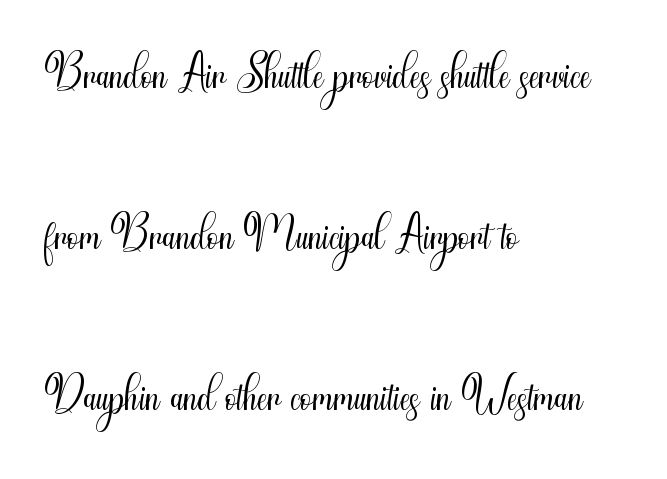
Q: Is the text bold? A: No.
Q: Is the text italic (slanted)? A: Yes.
Q: Is the typeface a serif or a sans-serif typeface? A: Sans-serif.
Q: Is the text underlined? A: No.
Q: How is the paragraph aligned? A: Left-aligned.
Q: Is the spacing between letters normal or unusually wide? A: Normal.
Q: Is the spacing between lines tight, normal or loose? A: Loose.
Q: Width (condensed, normal, or wide)? A: Condensed.
Q: Stroke contrast? A: Medium.
Q: x-height? A: Small.
Q: Monospaced? A: No.
